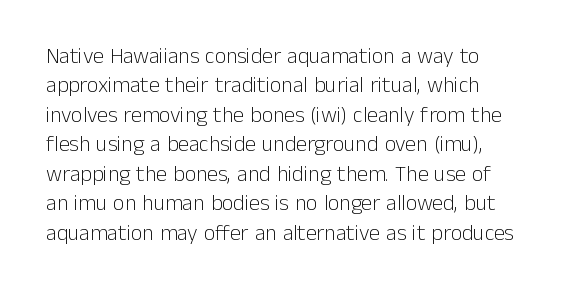
Q: Is the text bold? A: No.
Q: Is the text italic (slanted)? A: No, it is upright.
Q: Is the text underlined? A: No.
Q: Is the spacing between letters normal or unusually wide? A: Normal.
Q: Is the spacing between lines tight, normal or loose? A: Normal.
